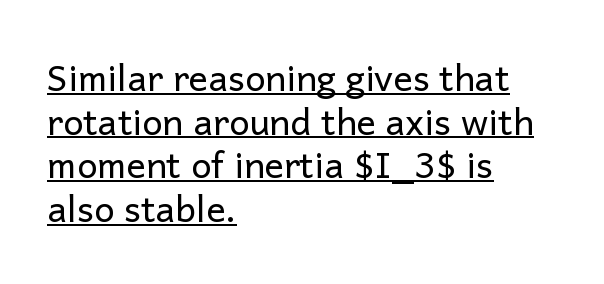
{"serif": "no", "italic": "no", "bold": "no", "weight": "regular", "width": "normal", "stroke_contrast": "low", "x_height": "medium", "monospaced": "no", "underline": "yes", "align": "left", "line_spacing_ratio": 1.21, "letter_spacing": "normal", "letter_spacing_em": 0.0, "glyph_px": 36}
